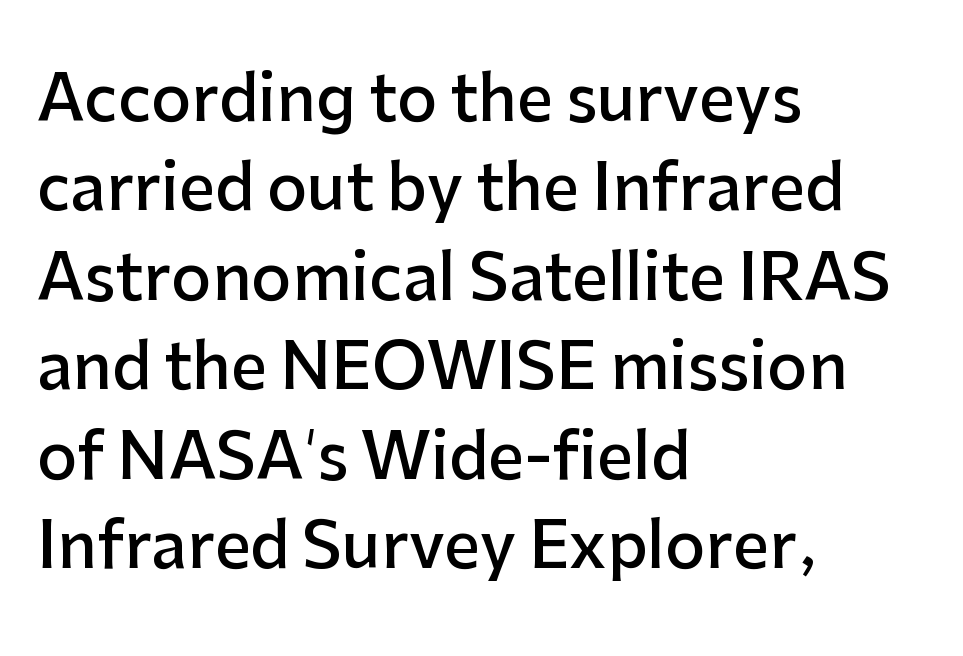
The image shows 63 px semibold sans-serif type, upright; set left-aligned, normal line spacing (1.42x), normal letter spacing, not underlined; low stroke contrast and a medium x-height.
